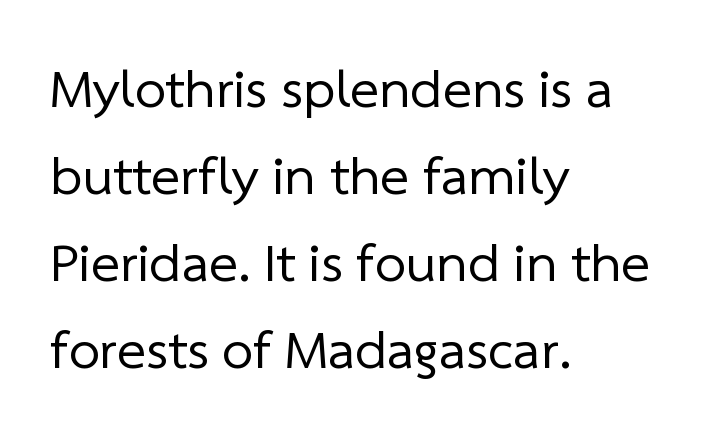
The image shows 55 px regular-weight sans-serif type; set left-aligned, normal line spacing (1.58x), normal letter spacing, not underlined; low stroke contrast and a medium x-height.
